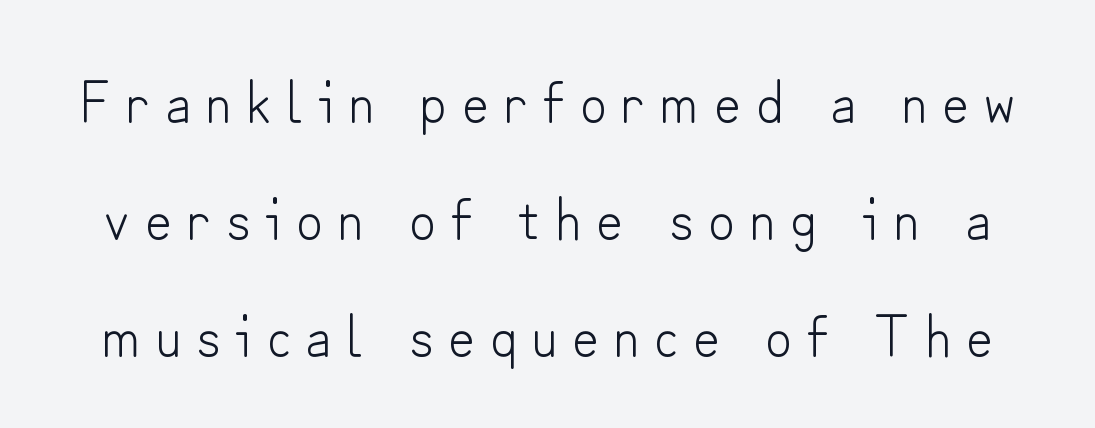
The image shows 58 px light sans-serif type, upright; set loose line spacing (2.02x), unusually wide letter spacing (+0.26 em), not underlined; low stroke contrast and a small x-height.
